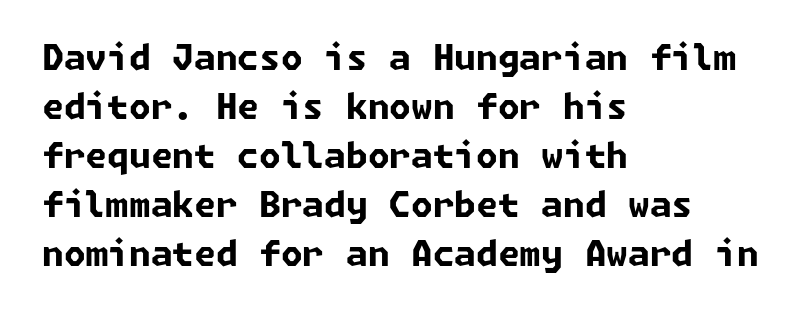
The passage is arranged the way most books set body copy — flush left. Baseline-to-baseline distance is the conventional proportion of letter height. This rendering leaves character spacing at its baseline value. Regarding serifs, this sample does without them. Anything drawn beneath the words? Only blank space. Students, this is bold: see how much ink each stroke carries.
